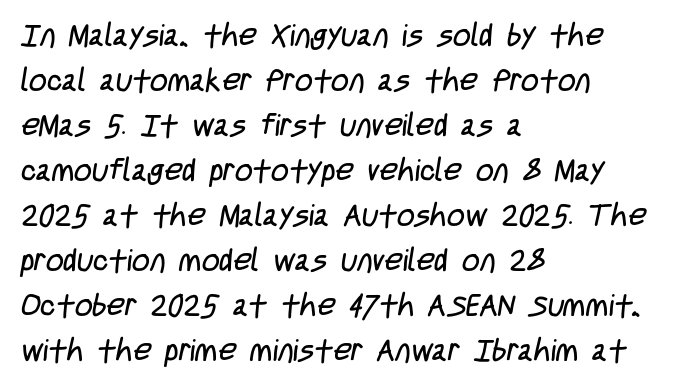
{"serif": "no", "bold": "no", "weight": "regular", "width": "condensed", "stroke_contrast": "low", "x_height": "large", "monospaced": "no", "underline": "no", "align": "left", "line_spacing": "normal", "line_spacing_ratio": 1.45, "letter_spacing": "normal", "letter_spacing_em": 0.0, "glyph_px": 31}
